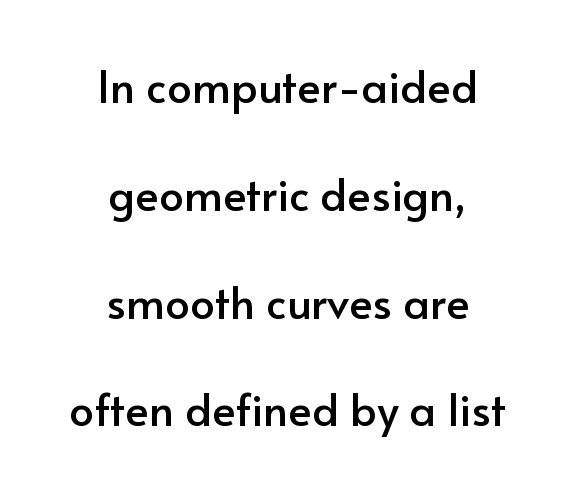
The image shows 44 px sans-serif type, upright; set centered, loose line spacing (2.45x), normal letter spacing, not underlined; low stroke contrast and a small x-height.
